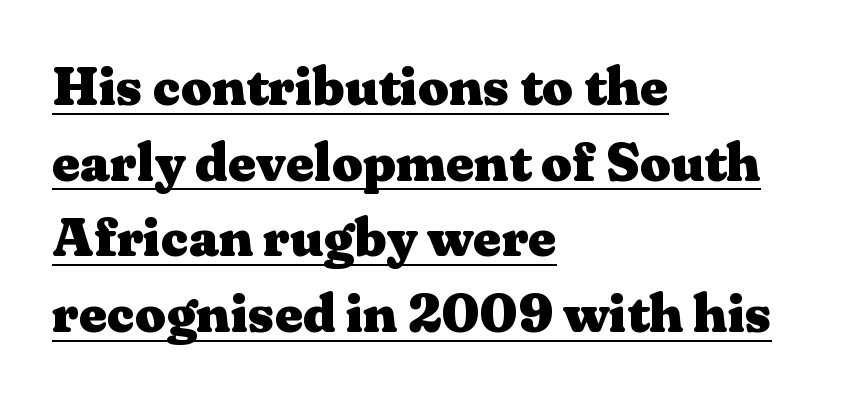
The face used here is proportionally spaced, like ordinary book or web type. Honestly, the underline is the first thing you notice here. What weight is shown? A full bold with thick strokes. Do the letters lean? They stand straight. Regarding serifs, this sample has them. The setting favours the left margin, as ordinary paragraphs usually do.
